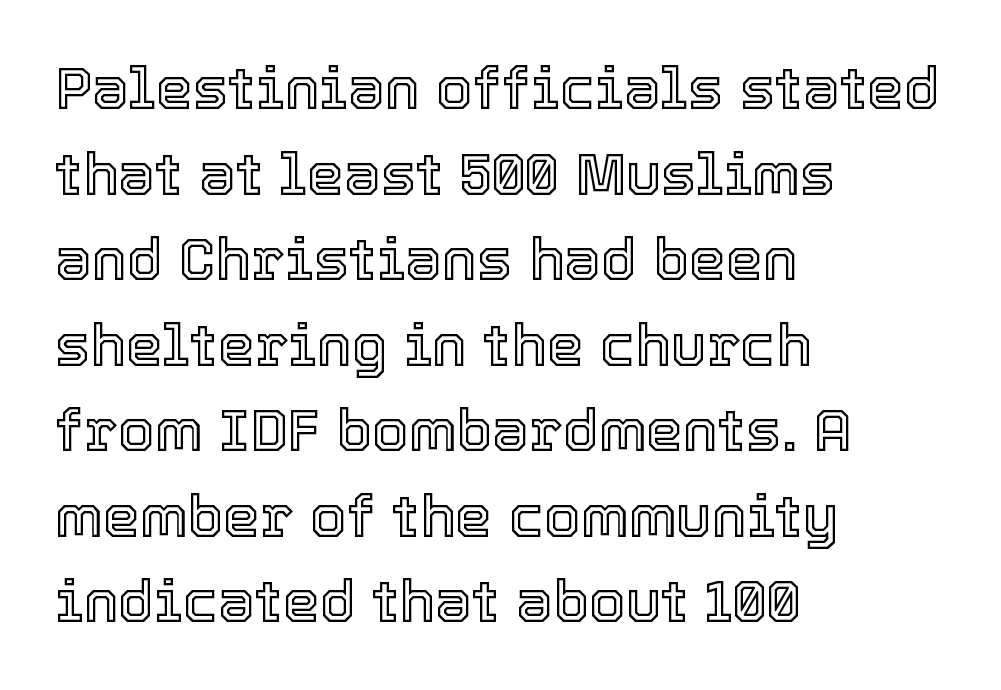
Q: Is the text italic (slanted)? A: No, it is upright.
Q: Is the text underlined? A: No.
Q: How is the paragraph aligned? A: Left-aligned.
Q: Is the spacing between letters normal or unusually wide? A: Normal.
Q: Is the spacing between lines tight, normal or loose? A: Normal.
Q: Width (condensed, normal, or wide)? A: Normal.
Q: x-height? A: Medium.
Q: Monospaced? A: No.
